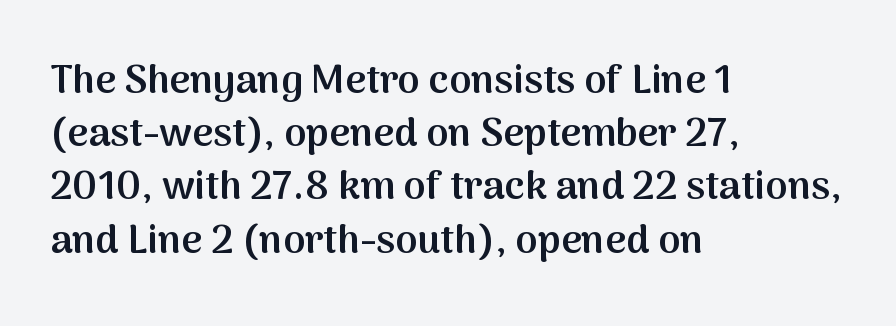
The image shows 40 px semibold sans-serif type, upright; set left-aligned, normal line spacing (1.33x), normal letter spacing, not underlined; medium stroke contrast and a medium x-height.
